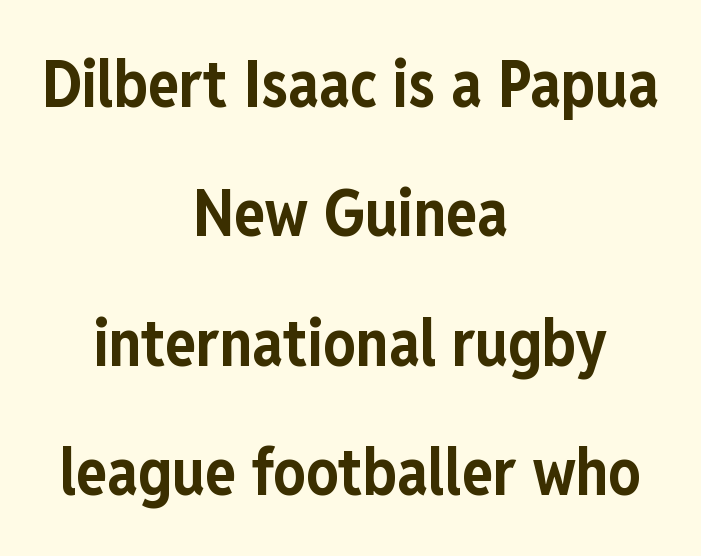
Q: Is the text bold? A: Yes.
Q: Is the text italic (slanted)? A: No, it is upright.
Q: Is the typeface a serif or a sans-serif typeface? A: Sans-serif.
Q: Is the text underlined? A: No.
Q: How is the paragraph aligned? A: Centered.
Q: Is the spacing between letters normal or unusually wide? A: Normal.
Q: Is the spacing between lines tight, normal or loose? A: Loose.
Q: Width (condensed, normal, or wide)? A: Condensed.
Q: Stroke contrast? A: Low.
Q: x-height? A: Medium.
Q: Monospaced? A: No.
